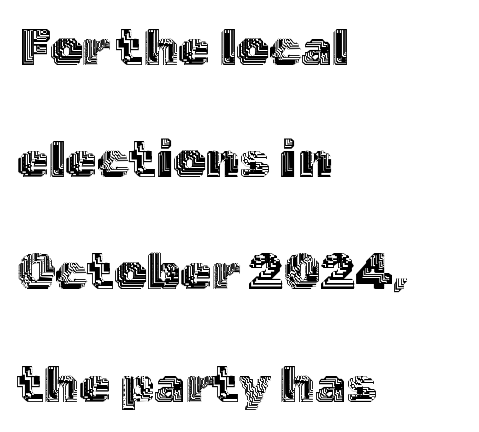
{"italic": "no", "width": "normal", "x_height": "medium", "monospaced": "no", "underline": "no", "align": "left", "line_spacing": "loose", "line_spacing_ratio": 2.2, "letter_spacing": "normal", "letter_spacing_em": 0.0, "glyph_px": 51}
